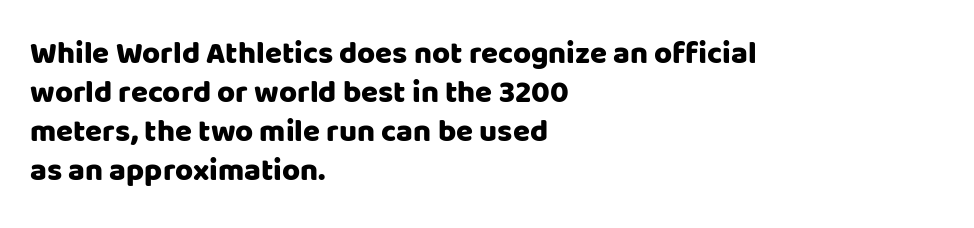
Q: Is the text italic (slanted)? A: No, it is upright.
Q: Is the typeface a serif or a sans-serif typeface? A: Sans-serif.
Q: Is the text underlined? A: No.
Q: How is the paragraph aligned? A: Left-aligned.
Q: Is the spacing between letters normal or unusually wide? A: Normal.
Q: Is the spacing between lines tight, normal or loose? A: Normal.
Q: Width (condensed, normal, or wide)? A: Normal.
Q: Stroke contrast? A: Low.
Q: x-height? A: Large.
Q: Monospaced? A: No.
